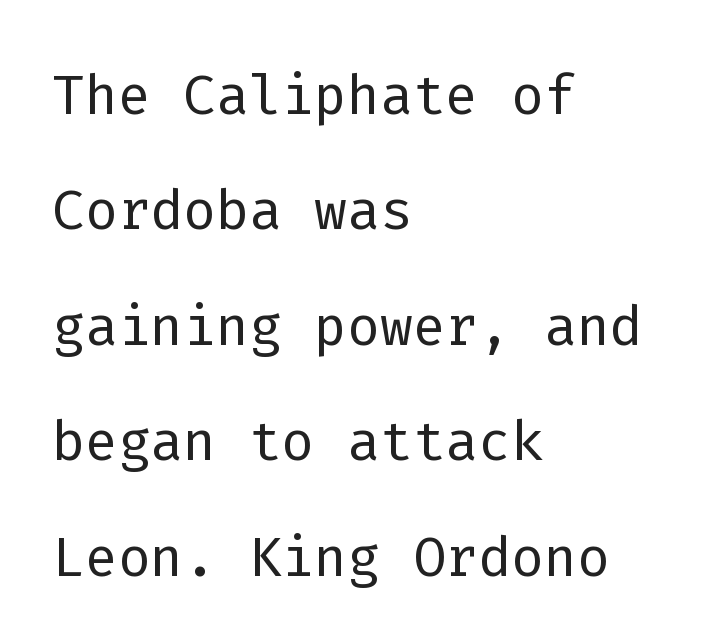
Q: Is the text bold? A: No.
Q: Is the text italic (slanted)? A: No, it is upright.
Q: Is the typeface a serif or a sans-serif typeface? A: Sans-serif.
Q: Is the text underlined? A: No.
Q: How is the paragraph aligned? A: Left-aligned.
Q: Is the spacing between letters normal or unusually wide? A: Normal.
Q: Is the spacing between lines tight, normal or loose? A: Normal.
Q: Width (condensed, normal, or wide)? A: Normal.
Q: Stroke contrast? A: Low.
Q: x-height? A: Medium.
Q: Monospaced? A: Yes.
